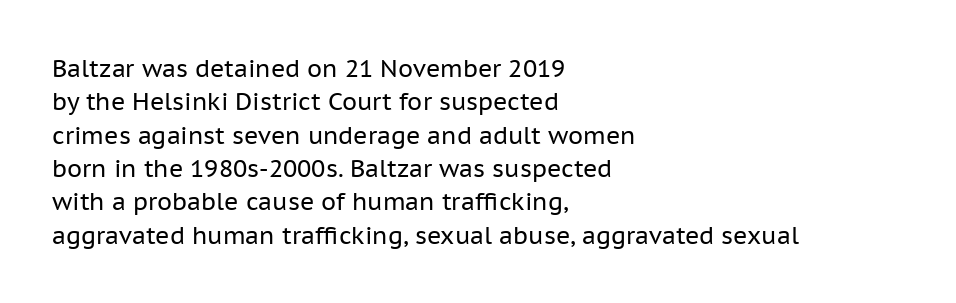
The letterforms sit at book weight or below. Posture: straight, roman, zero tilt. Tracking value appears to be zero — textbook default spacing. The passage shown stacks its lines at a standard gap. Is the block centered? No — it sits flush against the left margin. The foot of each line stays bare and open.
